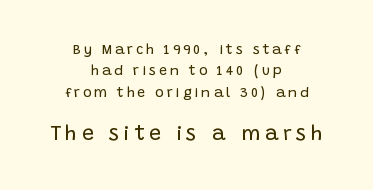
Compared with typical paragraphs, the rows here are spaced about the same. Alignment: centered. Loose tracking; the words dissolve into strings of separated letters. These lines were composed using upright roman letters.
